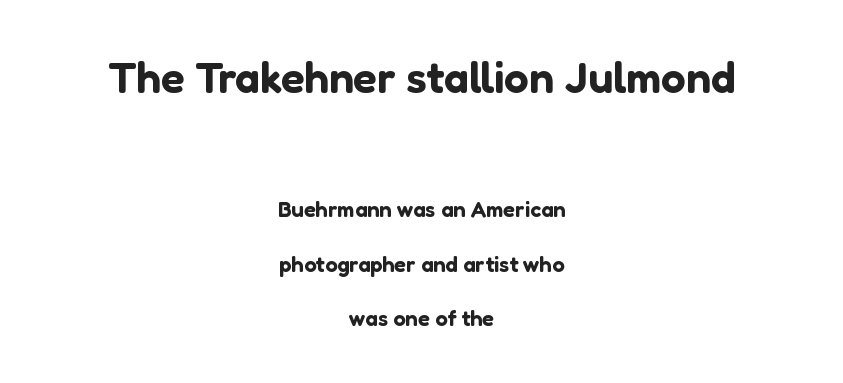
A typesetter would call this proportional, since set widths differ per character. Neither beginnings nor endings align; midpoints do. Size hierarchy here favors the leading block over the trailing one. This block would shrink considerably if given ordinary leading; it's expanded now. The strip under each line holds only bare page.
